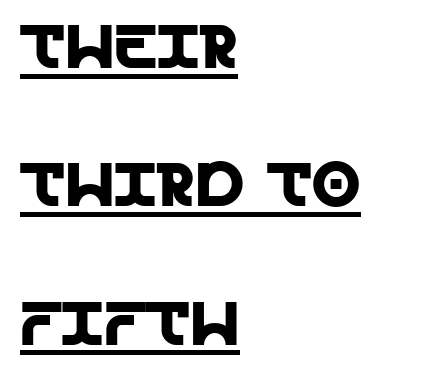
The words here are underlined. Horizontal bands of white between lines are thick stripes. Nope, no serifs anywhere on these letters. The face used here is rendered with its standard letterfit.
